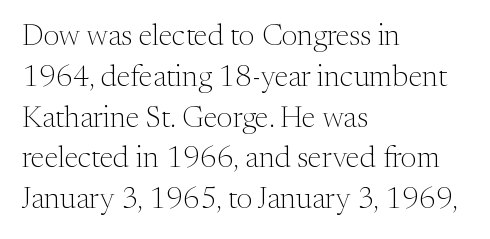
{"serif": "yes", "italic": "no", "bold": "no", "weight": "light", "width": "normal", "stroke_contrast": "medium", "x_height": "medium", "monospaced": "no", "underline": "no", "align": "left", "line_spacing": "normal", "line_spacing_ratio": 1.36, "letter_spacing": "normal", "letter_spacing_em": 0.0, "glyph_px": 30}
